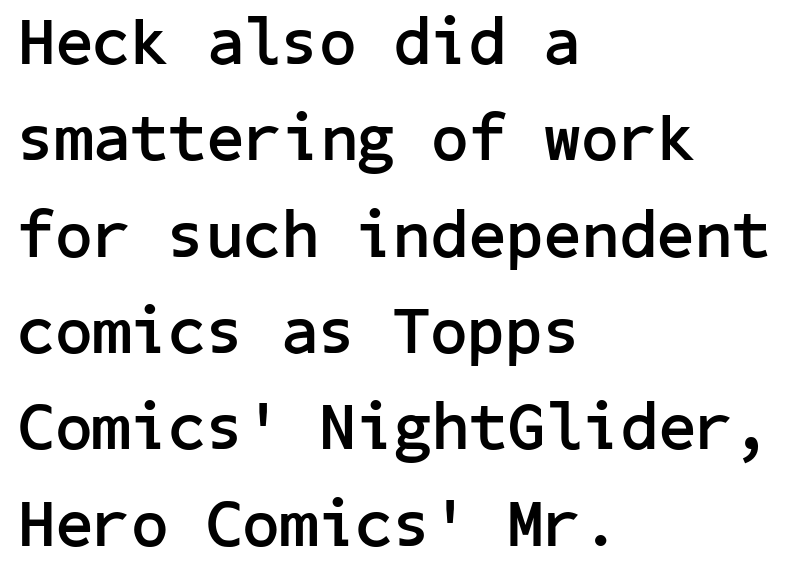
{"serif": "no", "italic": "no", "bold": "yes", "weight": "semibold", "width": "normal", "stroke_contrast": "low", "x_height": "medium", "underline": "no", "align": "left", "line_spacing": "normal", "line_spacing_ratio": 1.46, "letter_spacing": "normal", "letter_spacing_em": 0.0, "glyph_px": 66}
